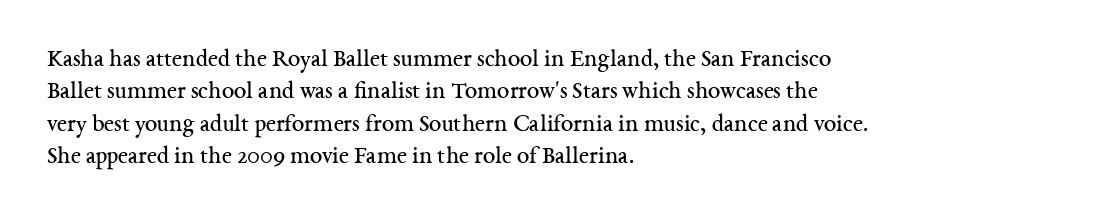
{"italic": "no", "bold": "no", "underline": "no", "align": "left", "line_spacing": "normal", "line_spacing_ratio": 1.3, "letter_spacing": "normal", "letter_spacing_em": 0.0, "glyph_px": 25}
